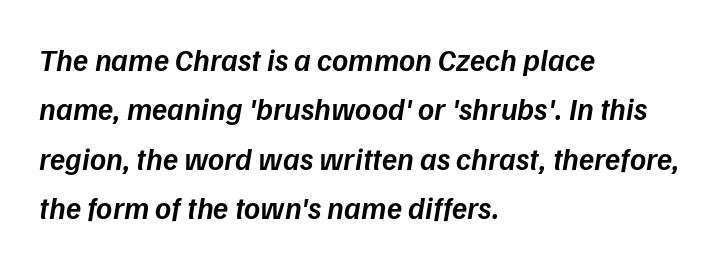
The image shows 31 px semibold type, italic (leaning right); set left-aligned, normal line spacing (1.59x), normal letter spacing, not underlined; low stroke contrast and a medium x-height.
